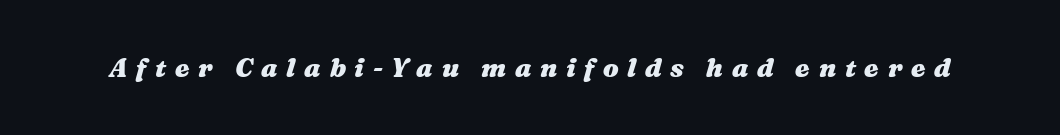
Set as a true bold cut, around the 700 mark. Unmarked baselines from the first word to the last. The axis of the letterforms is tilted away from vertical. The gaps between neighbouring characters are conspicuously large.
